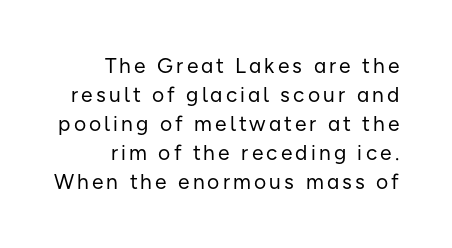
Q: Is the text bold? A: No.
Q: Is the text italic (slanted)? A: No, it is upright.
Q: Is the text underlined? A: No.
Q: Is the spacing between lines tight, normal or loose? A: Normal.
